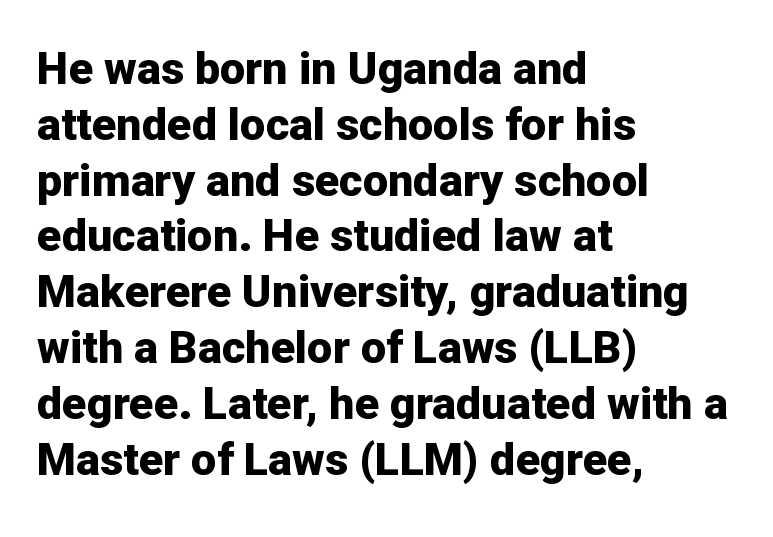
The letters stand straight up with perfectly vertical stems. Looks like regular typesetting: each glyph gets only the width it needs. Nobody drew a line under any word here. Line beginnings align vertically; line endings do not. A dark, heavy texture on the line: the type is bold.
